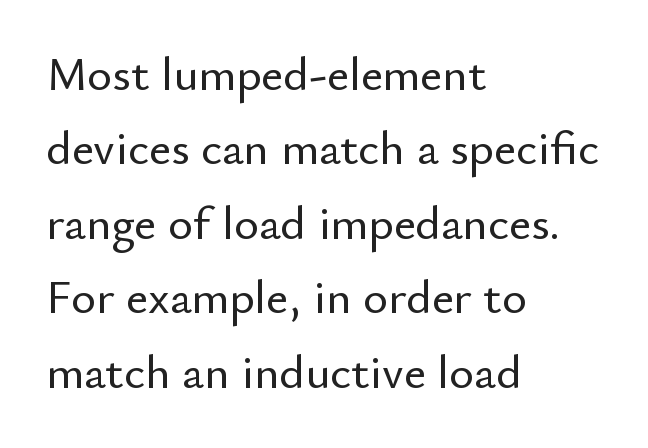
Q: Is the text italic (slanted)? A: No, it is upright.
Q: Is the typeface a serif or a sans-serif typeface? A: Sans-serif.
Q: Is the text underlined? A: No.
Q: How is the paragraph aligned? A: Left-aligned.
Q: Is the spacing between letters normal or unusually wide? A: Normal.
Q: Is the spacing between lines tight, normal or loose? A: Normal.
Q: Width (condensed, normal, or wide)? A: Normal.
Q: Stroke contrast? A: Low.
Q: x-height? A: Small.
Q: Monospaced? A: No.
